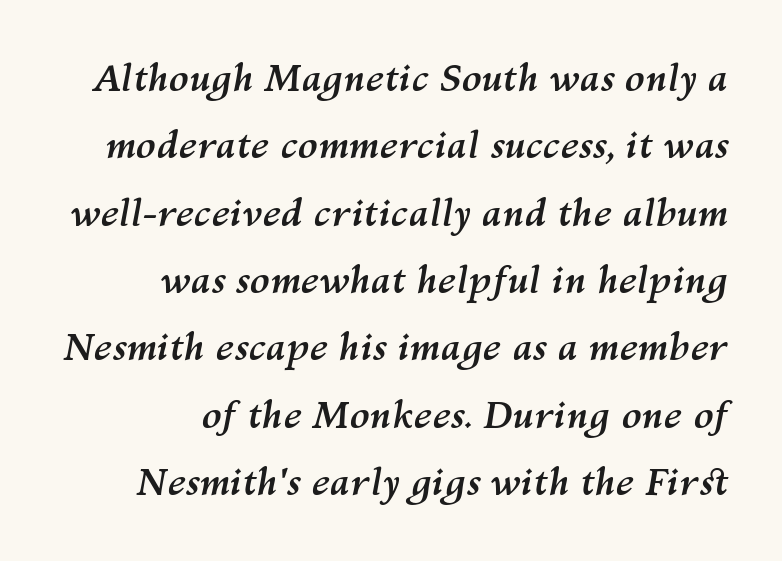
Q: Is the text bold? A: Yes.
Q: Is the text italic (slanted)? A: Yes, it leans right by about 10 degrees.
Q: Is the text underlined? A: No.
Q: How is the paragraph aligned? A: Right-aligned.
Q: Is the spacing between letters normal or unusually wide? A: Normal.
Q: Width (condensed, normal, or wide)? A: Normal.
Q: Stroke contrast? A: Medium.
Q: x-height? A: Medium.
Q: Monospaced? A: No.
